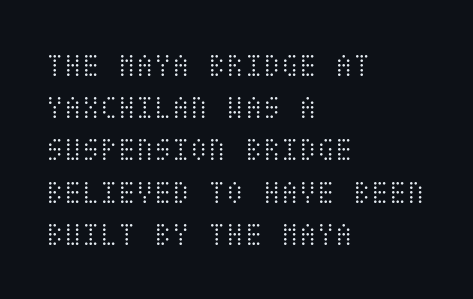
Q: Is the text bold? A: No.
Q: Is the text italic (slanted)? A: No, it is upright.
Q: Is the text underlined? A: No.
Q: How is the paragraph aligned? A: Left-aligned.
Q: Is the spacing between letters normal or unusually wide? A: Normal.
Q: Is the spacing between lines tight, normal or loose? A: Normal.
Q: Width (condensed, normal, or wide)? A: Condensed.
Q: Stroke contrast? A: Medium.
Q: x-height? A: Large.
